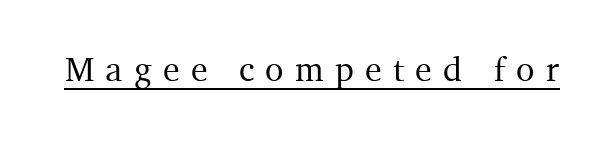
It's the straight-up-and-down kind of type. This sample uses expanded letter spacing, leaving extra air between glyphs. Each line of the rendering has a horizontal stroke beneath the glyphs. Character widths vary here, with narrow letters taking less room than wide ones. The font family rendered here belongs to the serif group.
